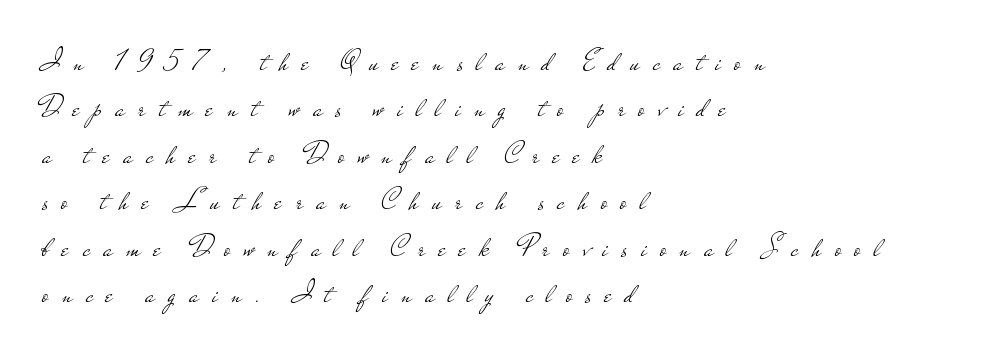
{"serif": "no", "bold": "no", "weight": "light", "width": "wide", "stroke_contrast": "low", "x_height": "small", "monospaced": "no", "underline": "no", "align": "left", "line_spacing": "normal", "line_spacing_ratio": 1.55, "letter_spacing": "wide", "letter_spacing_em": 0.45, "glyph_px": 30}
